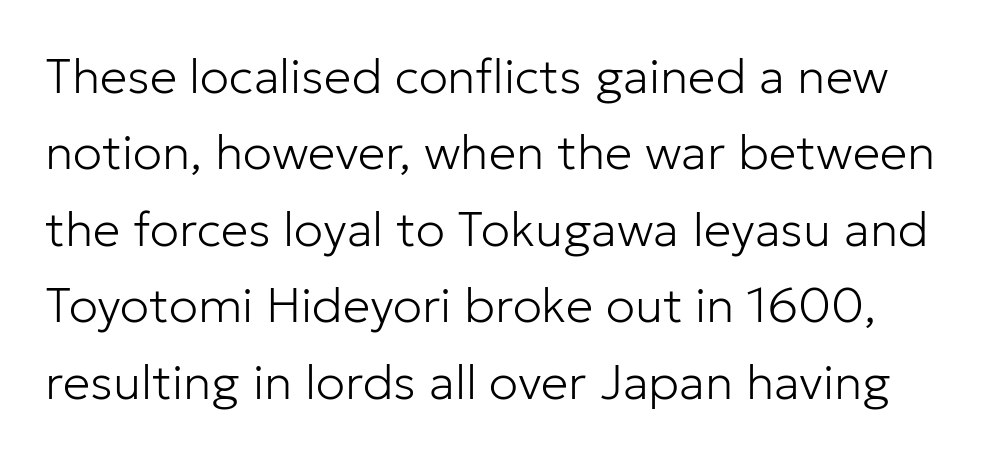
The image shows 49 px light sans-serif type, upright; set normal line spacing (1.56x), normal letter spacing, not underlined; low stroke contrast and a medium x-height.
